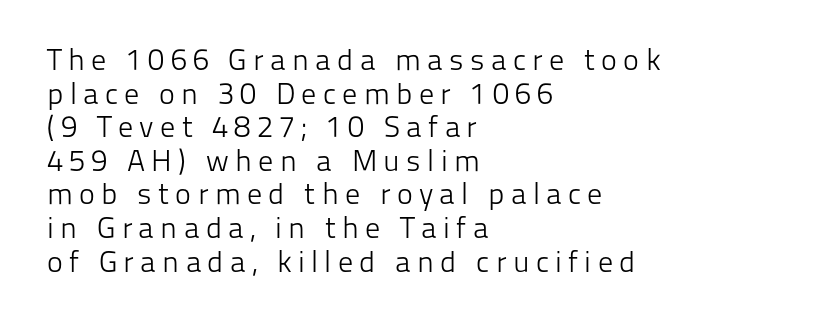
Q: Is the text bold? A: No.
Q: Is the text italic (slanted)? A: No, it is upright.
Q: Is the typeface a serif or a sans-serif typeface? A: Sans-serif.
Q: Is the text underlined? A: No.
Q: How is the paragraph aligned? A: Left-aligned.
Q: Is the spacing between letters normal or unusually wide? A: Unusually wide.
Q: Is the spacing between lines tight, normal or loose? A: Tight.
Q: Width (condensed, normal, or wide)? A: Normal.
Q: Stroke contrast? A: Low.
Q: x-height? A: Medium.
Q: Monospaced? A: No.
